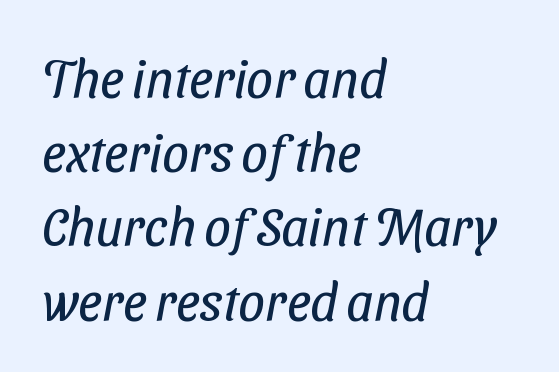
{"serif": "no", "bold": "no", "weight": "regular", "width": "condensed", "stroke_contrast": "low", "x_height": "medium", "monospaced": "no", "underline": "no", "align": "left", "line_spacing": "normal", "line_spacing_ratio": 1.4, "letter_spacing": "normal", "letter_spacing_em": 0.0, "glyph_px": 53}
